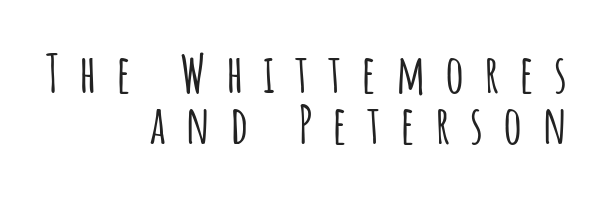
The image shows 53 px condensed sans-serif type, upright; set right-aligned, tight line spacing (0.97x), unusually wide letter spacing (+0.37 em), not underlined; low stroke contrast and a large x-height.
